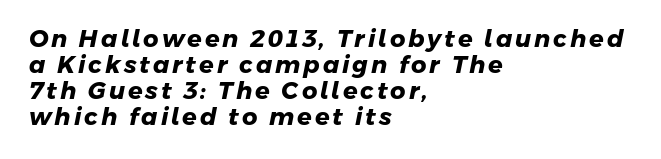
Q: Is the text bold? A: Yes.
Q: Is the text underlined? A: No.
Q: How is the paragraph aligned? A: Left-aligned.
Q: Is the spacing between lines tight, normal or loose? A: Tight.
